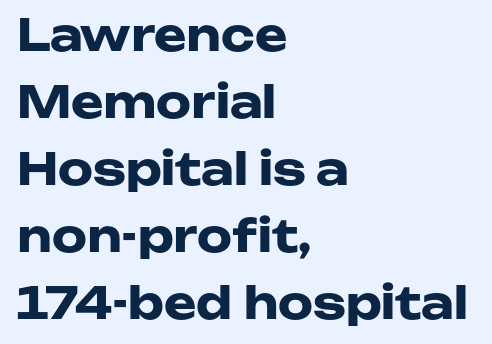
Q: Is the text bold? A: Yes.
Q: Is the text italic (slanted)? A: No, it is upright.
Q: Is the typeface a serif or a sans-serif typeface? A: Sans-serif.
Q: Is the text underlined? A: No.
Q: How is the paragraph aligned? A: Left-aligned.
Q: Is the spacing between letters normal or unusually wide? A: Normal.
Q: Is the spacing between lines tight, normal or loose? A: Normal.
Q: Width (condensed, normal, or wide)? A: Wide.
Q: Stroke contrast? A: Low.
Q: x-height? A: Medium.
Q: Monospaced? A: No.
